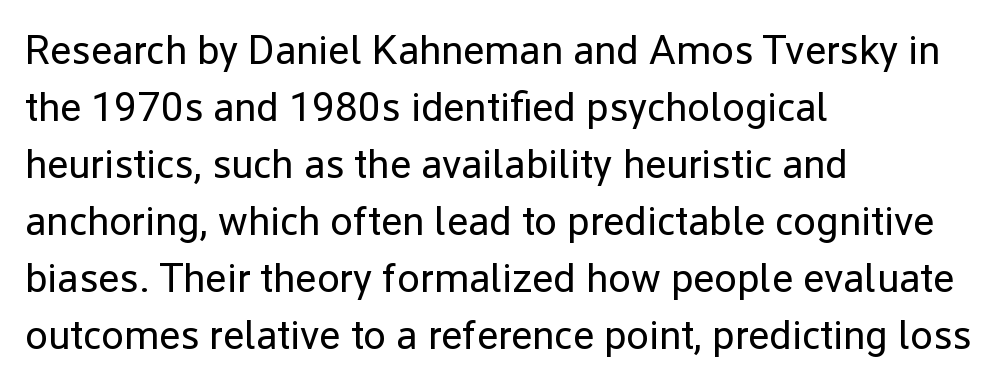
Just letters on the line, the space beneath them empty. In terms of posture, this sample is upright. Proportional: the letters do not fall into vertical columns. Baseline-to-baseline distance is the conventional proportion of letter height. The text block is weighted toward the left margin, trailing off unevenly rightward. The rendering keeps characters at their native spacing.
